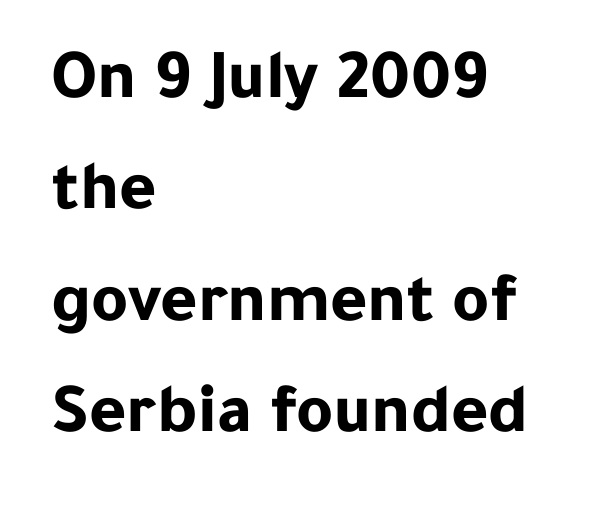
{"serif": "no", "italic": "no", "bold": "yes", "weight": "bold", "width": "normal", "stroke_contrast": "low", "x_height": "medium", "monospaced": "no", "underline": "no", "align": "left", "line_spacing": "normal", "line_spacing_ratio": 1.57, "letter_spacing": "normal", "letter_spacing_em": 0.0, "glyph_px": 71}
